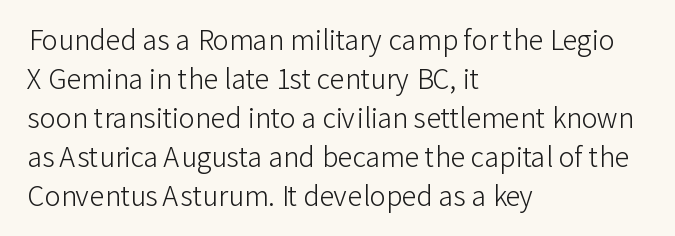
Nothing heavy about these letters — not bold at all. The block of text has a typical density, with ordinary space between rows. Posture: straight, roman, zero tilt. Quick note: underline off. The letterforms sit shoulder to shoulder at normal distance.
